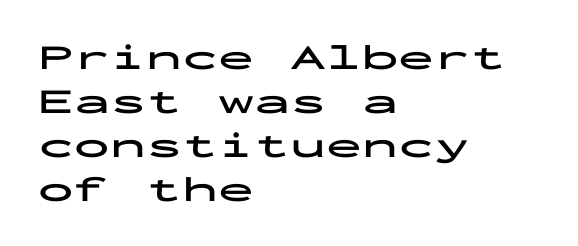
The image shows 36 px bold, wide sans-serif type, upright, monospaced; set left-aligned, line spacing 1.22x, normal letter spacing, not underlined; low stroke contrast and a medium x-height.
